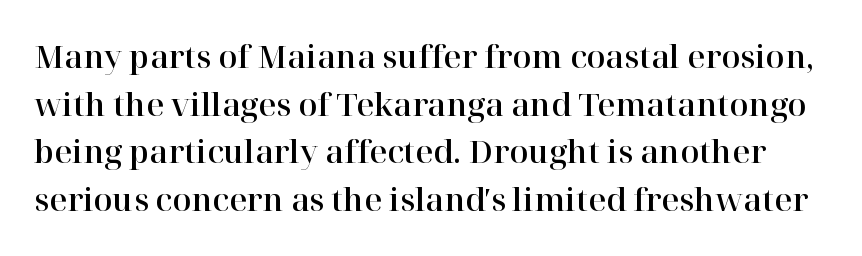
The image shows 31 px serif type, upright; set normal line spacing (1.54x), normal letter spacing, not underlined; high stroke contrast and a medium x-height.
